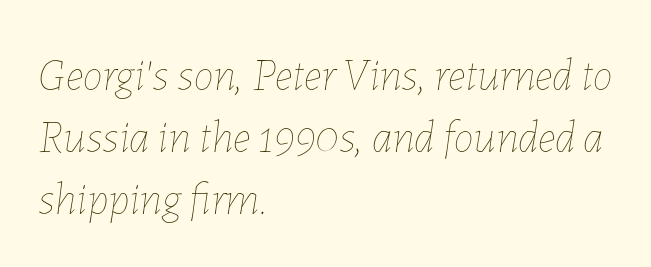
Notice how descenders clear the ascenders below comfortably — that's standard leading. The type is set solid horizontally, with unmodified tracking. Is the type heavy? It reads as light-to-regular instead. Think of a printed novel: that variable character pitch is what you see here.
